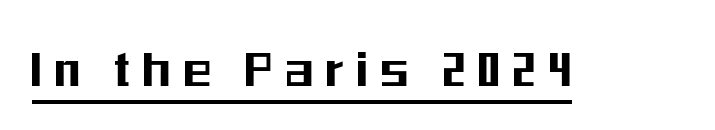
{"serif": "no", "italic": "no", "width": "condensed", "stroke_contrast": "medium", "x_height": "medium", "monospaced": "no", "underline": "yes", "letter_spacing": "wide", "letter_spacing_em": 0.23, "glyph_px": 57}
